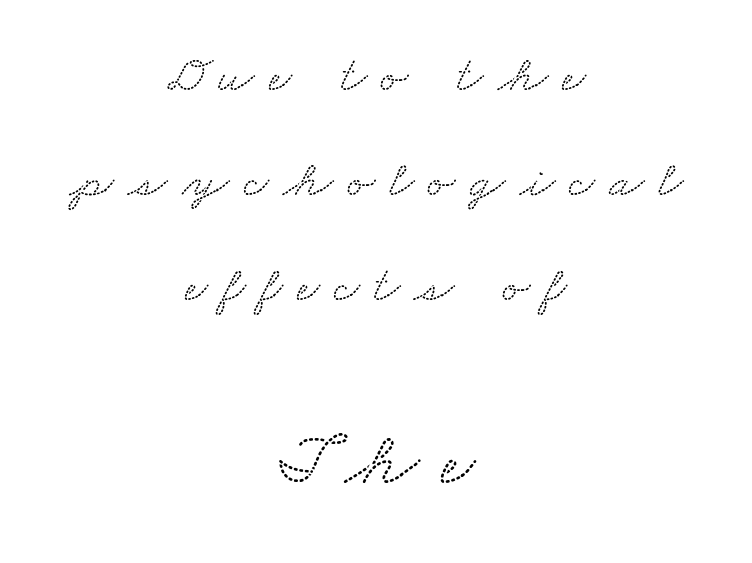
{"serif": "yes", "width": "wide", "stroke_contrast": "low", "x_height": "small", "monospaced": "no", "underline": "no", "align": "center", "line_spacing": "loose", "line_spacing_ratio": 2.06, "letter_spacing": "wide", "letter_spacing_em": 0.28, "larger_block": "second", "size_ratio": 1.49, "glyph_px": 76}
